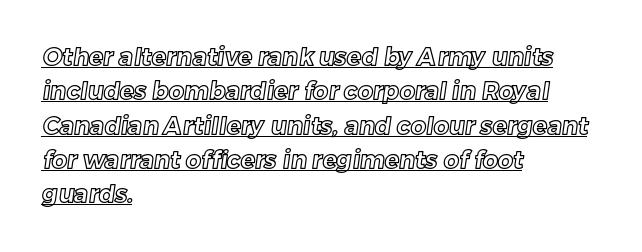
Compared with typical body copy, the letter spacing here is the same. The line-height multiplier appears to be the usual default. The ragged edge is on the right, which tells us the setting is flush left. The rendering uses the underline text-decoration.
